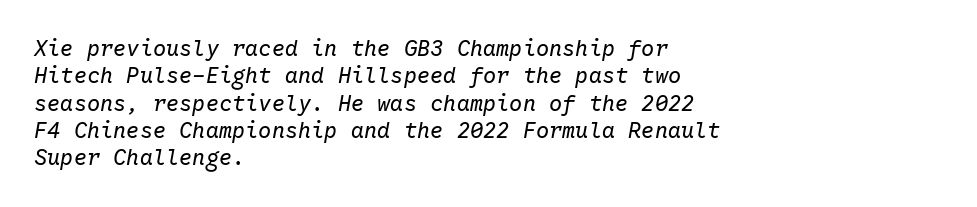
The lines in this sample share a left origin and differ only in where they stop. Observe the ordinary spacing: letters are neighbours, not strangers. Type without underlining. A typesetter would mark this as italic.
